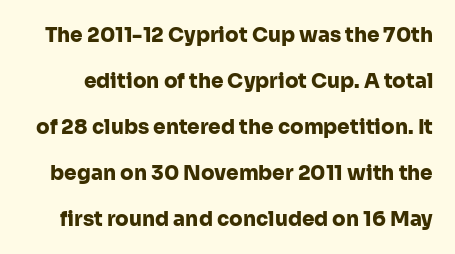
{"italic": "no", "bold": "yes", "underline": "no", "line_spacing": "loose", "line_spacing_ratio": 2.3, "letter_spacing": "normal", "letter_spacing_em": 0.0, "glyph_px": 20}
